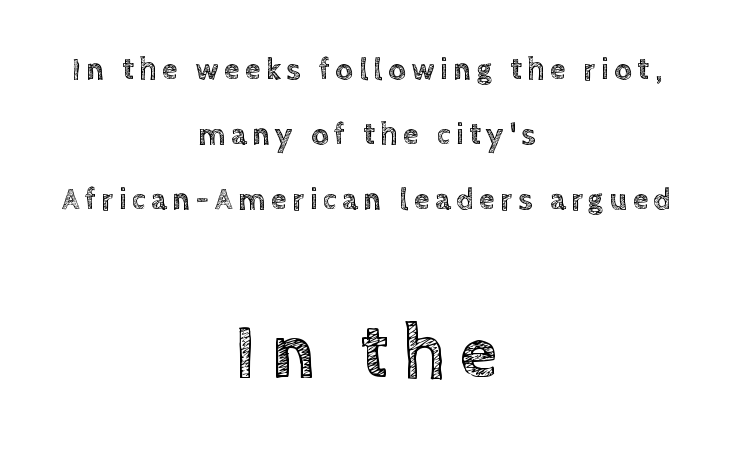
The image shows 77 px text type, upright; set centered, loose line spacing (2.1x), not underlined; the second (bottom) block is 2.48x larger; a large x-height.
